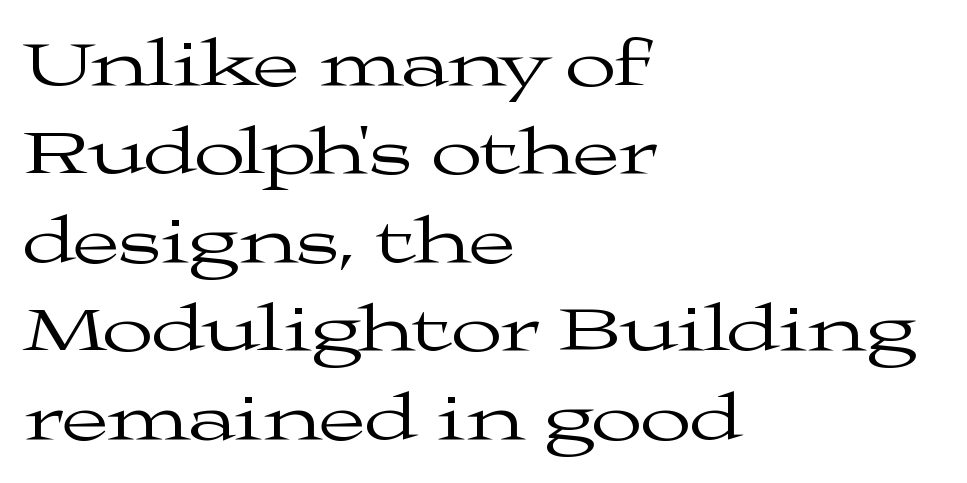
{"serif": "yes", "italic": "no", "bold": "no", "weight": "regular", "width": "wide", "stroke_contrast": "medium", "x_height": "medium", "monospaced": "no", "underline": "no", "align": "left", "line_spacing": "normal", "line_spacing_ratio": 1.32, "letter_spacing": "normal", "letter_spacing_em": 0.0, "glyph_px": 67}
